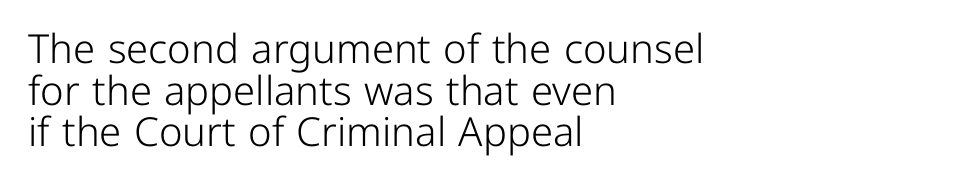
Q: Is the text bold? A: No.
Q: Is the text italic (slanted)? A: No, it is upright.
Q: Is the typeface a serif or a sans-serif typeface? A: Sans-serif.
Q: Is the text underlined? A: No.
Q: How is the paragraph aligned? A: Left-aligned.
Q: Is the spacing between letters normal or unusually wide? A: Normal.
Q: Is the spacing between lines tight, normal or loose? A: Tight.
Q: Width (condensed, normal, or wide)? A: Normal.
Q: Stroke contrast? A: Low.
Q: x-height? A: Medium.
Q: Monospaced? A: No.
